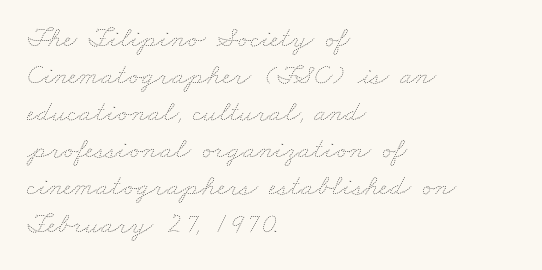
Line starts are locked; line ends wander. Each row of text sits above clean, open space. Notice how descenders clear the ascenders below comfortably — that's standard leading. Here the designer chose a conventional face with non-uniform glyph widths.
